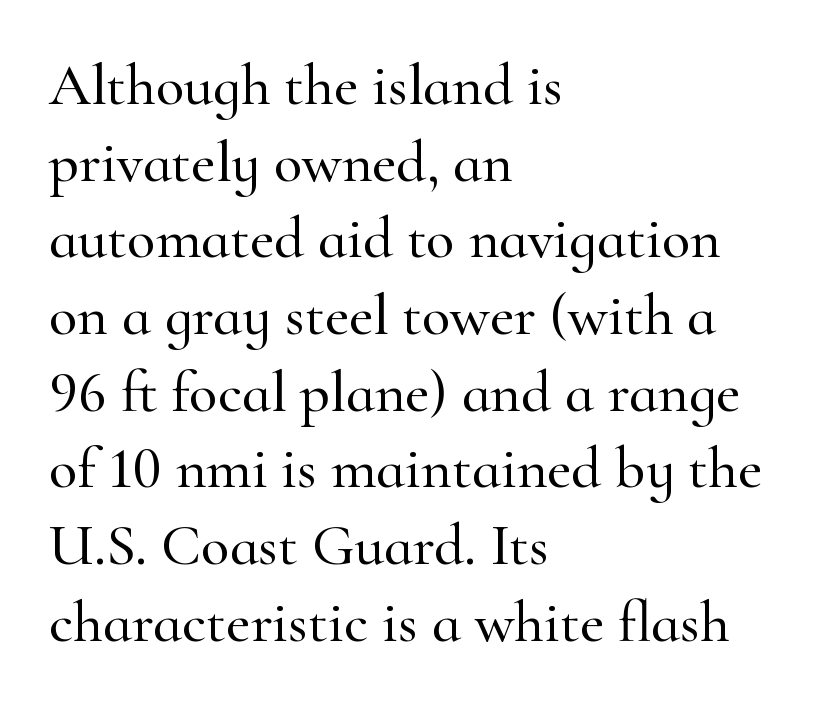
Honestly, there is no underline to notice here at all. You could not count columns in this text — the font is proportionally spaced. No extra tracking has been applied to these lines. Does the copy run flush right? No — it runs flush left. In terms of leading, this rendering sits right in the middle.
